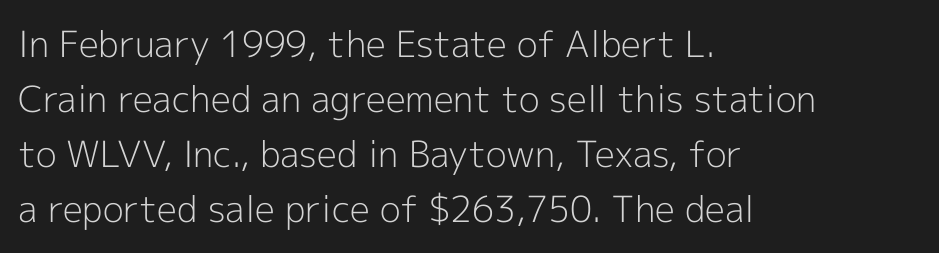
Is this a fixed-width face? No — the glyphs have proportional, varying widths. Clear beneath every line of the passage. Is this a heavy cut? Hardly; it is regular or lighter. Spacing between characters is what you'd get straight out of the box.
